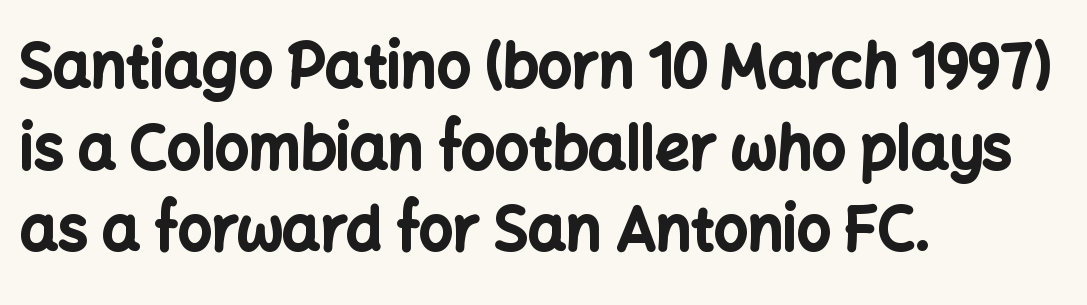
Plain, unruled lines of type. A sans-serif font was chosen for this passage. Layout note: lines flush left. Character widths vary here, with narrow letters taking less room than wide ones.
